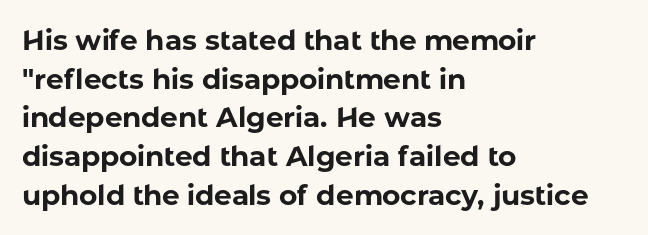
Q: Is the text bold? A: Yes.
Q: Is the text italic (slanted)? A: No, it is upright.
Q: Is the typeface a serif or a sans-serif typeface? A: Sans-serif.
Q: Is the text underlined? A: No.
Q: How is the paragraph aligned? A: Left-aligned.
Q: Is the spacing between letters normal or unusually wide? A: Normal.
Q: Is the spacing between lines tight, normal or loose? A: Normal.
Q: Width (condensed, normal, or wide)? A: Normal.
Q: Stroke contrast? A: Low.
Q: x-height? A: Medium.
Q: Monospaced? A: No.
